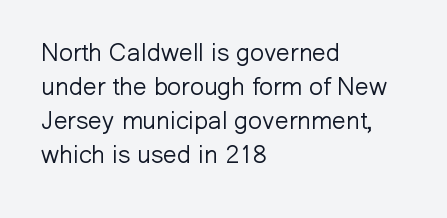
{"italic": "no", "bold": "no", "underline": "no", "align": "left", "line_spacing": "normal", "line_spacing_ratio": 1.36, "letter_spacing": "normal", "letter_spacing_em": 0.0, "glyph_px": 25}
